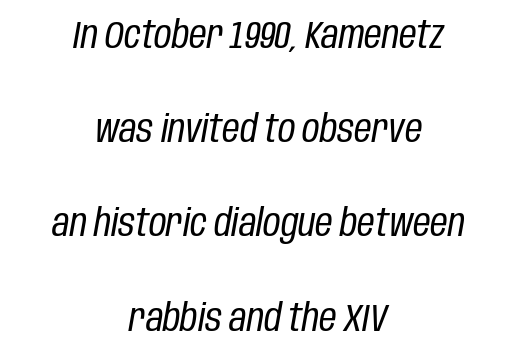
The image shows 38 px regular-weight, condensed type, italic (leaning right); set centered, loose line spacing (2.48x), normal letter spacing, not underlined; low stroke contrast and a large x-height.
